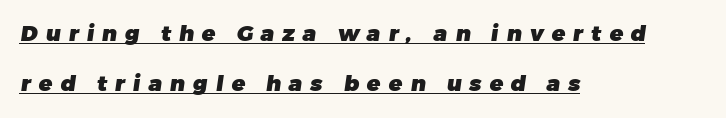
The space between consecutive lines is lavish. Alignment: flush left. Every letter is thick-stroked: bold, no question. Loose tracking; the words dissolve into strings of separated letters.
